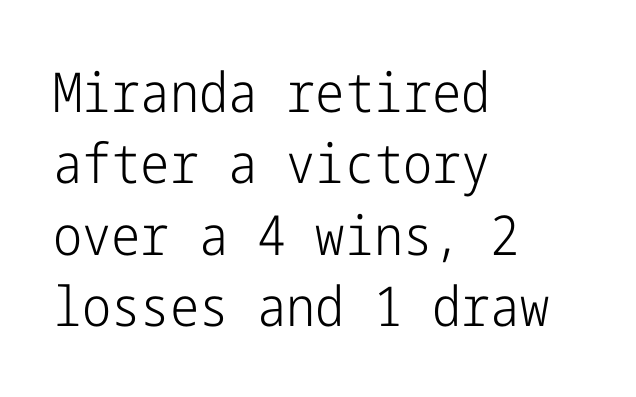
The image shows 55 px light, condensed sans-serif type, upright; set left-aligned, normal line spacing (1.3x), normal letter spacing, not underlined; low stroke contrast and a medium x-height.
